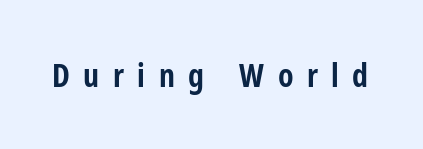
Q: Is the text bold? A: Yes.
Q: Is the text italic (slanted)? A: No, it is upright.
Q: Is the typeface a serif or a sans-serif typeface? A: Sans-serif.
Q: Is the text underlined? A: No.
Q: Is the spacing between letters normal or unusually wide? A: Unusually wide.
Q: Width (condensed, normal, or wide)? A: Condensed.
Q: Stroke contrast? A: Low.
Q: x-height? A: Medium.
Q: Monospaced? A: No.
